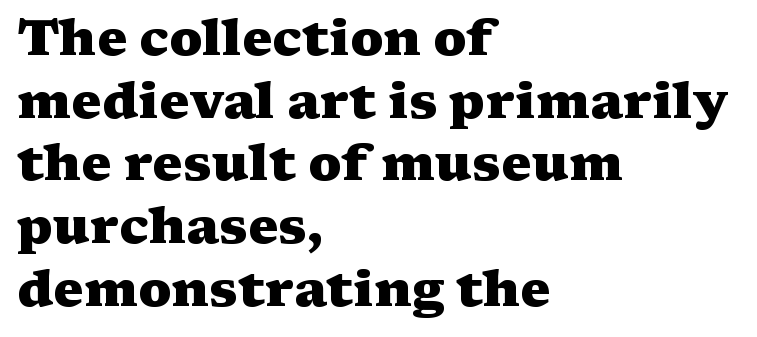
{"serif": "yes", "italic": "no", "bold": "yes", "weight": "heavy", "width": "wide", "stroke_contrast": "medium", "x_height": "medium", "monospaced": "no", "underline": "no", "align": "left", "line_spacing_ratio": 1.23, "letter_spacing": "normal", "letter_spacing_em": 0.0, "glyph_px": 51}
